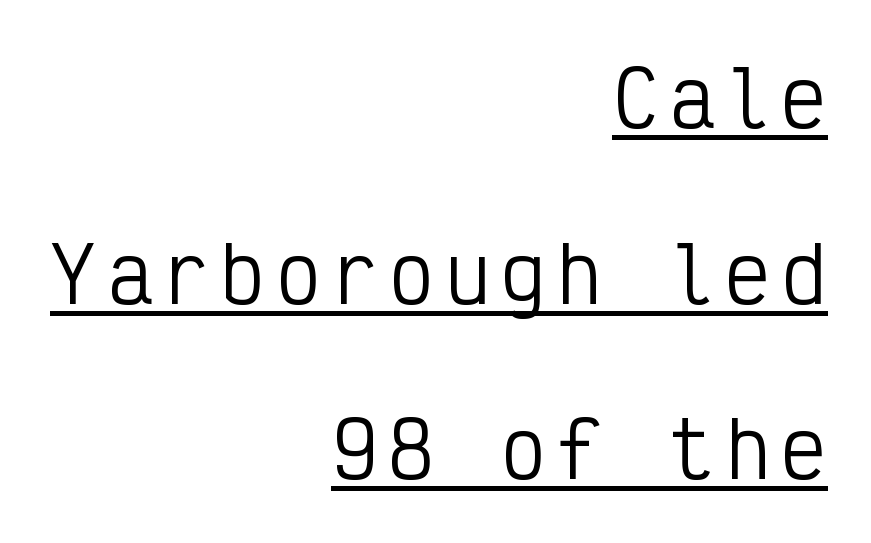
{"serif": "no", "italic": "no", "bold": "no", "weight": "regular", "width": "condensed", "stroke_contrast": "low", "x_height": "medium", "monospaced": "yes", "underline": "yes", "align": "right", "line_spacing": "loose", "line_spacing_ratio": 2.31, "glyph_px": 76}
